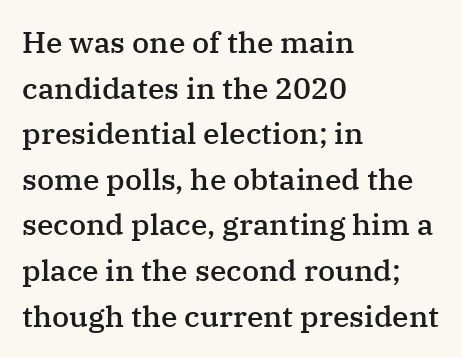
{"serif": "yes", "italic": "no", "bold": "semi", "weight": "semibold", "width": "normal", "stroke_contrast": "medium", "x_height": "medium", "monospaced": "no", "underline": "no", "align": "left", "line_spacing": "normal", "line_spacing_ratio": 1.52, "letter_spacing": "normal", "letter_spacing_em": 0.0, "glyph_px": 30}
